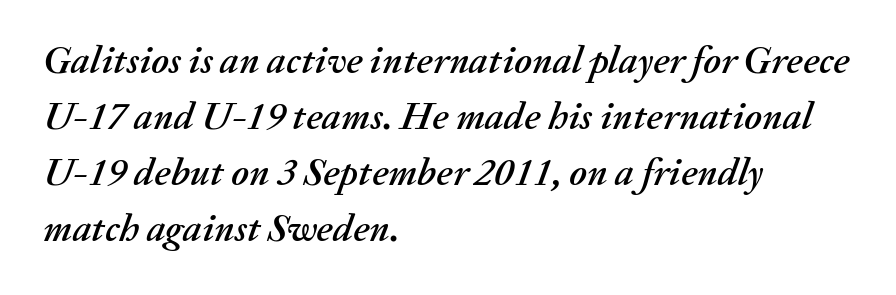
Q: Is the text italic (slanted)? A: Yes, it leans right by about 20 degrees.
Q: Is the text underlined? A: No.
Q: How is the paragraph aligned? A: Left-aligned.
Q: Is the spacing between letters normal or unusually wide? A: Normal.
Q: Is the spacing between lines tight, normal or loose? A: Normal.
Q: Width (condensed, normal, or wide)? A: Normal.
Q: Stroke contrast? A: Medium.
Q: x-height? A: Medium.
Q: Monospaced? A: No.
